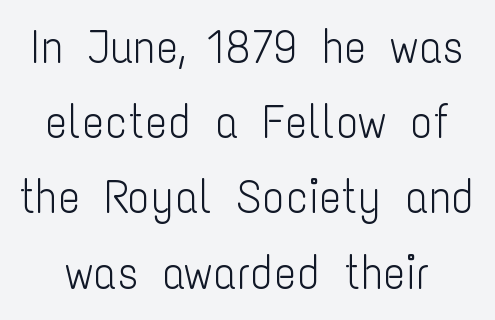
Stroke thickness stays within the range of a standard reading face or lighter. Quick note: not italic, upright. The rendering uses natural spacing where letterforms have individual widths. Letter spacing: default.
